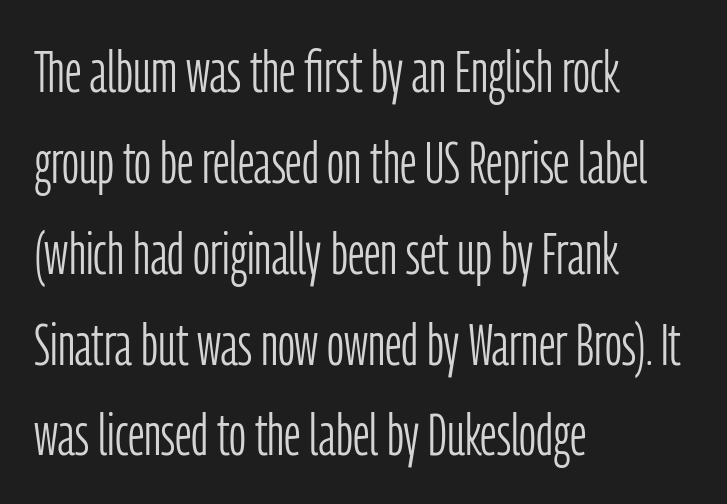
Q: Is the text bold? A: No.
Q: Is the text italic (slanted)? A: No, it is upright.
Q: Is the typeface a serif or a sans-serif typeface? A: Sans-serif.
Q: Is the text underlined? A: No.
Q: How is the paragraph aligned? A: Left-aligned.
Q: Is the spacing between letters normal or unusually wide? A: Normal.
Q: Is the spacing between lines tight, normal or loose? A: Normal.
Q: Width (condensed, normal, or wide)? A: Condensed.
Q: Stroke contrast? A: Low.
Q: x-height? A: Medium.
Q: Monospaced? A: No.
